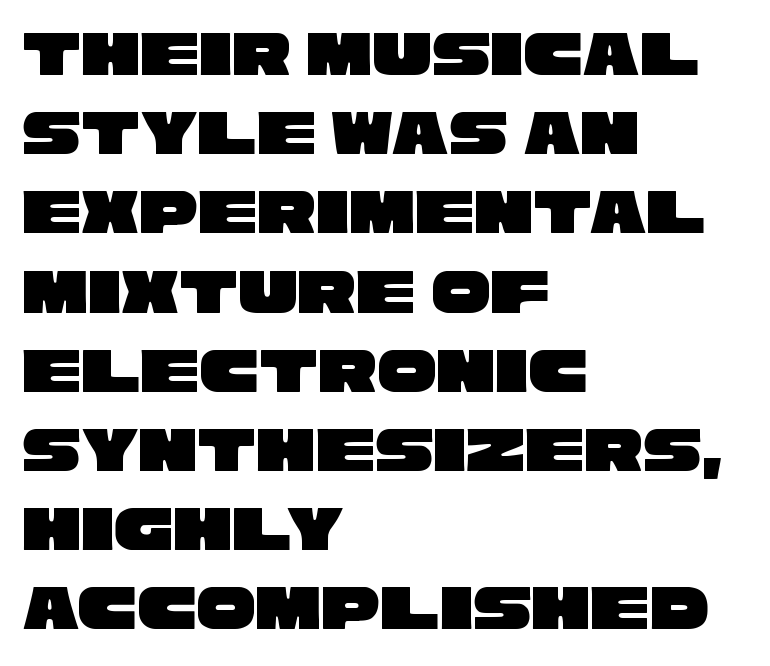
{"serif": "no", "width": "wide", "stroke_contrast": "low", "x_height": "large", "monospaced": "no", "underline": "no", "align": "left", "line_spacing_ratio": 1.2, "letter_spacing": "normal", "letter_spacing_em": 0.0, "glyph_px": 66}
